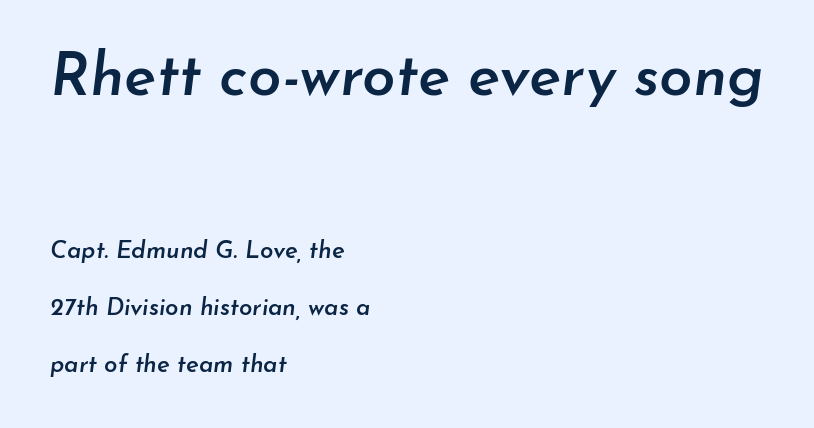
The image shows 60 px semibold type, italic (leaning right); set left-aligned, loose line spacing (2.37x), normal letter spacing, not underlined; the first (top) block is 2.5x larger; low stroke contrast and a small x-height.
